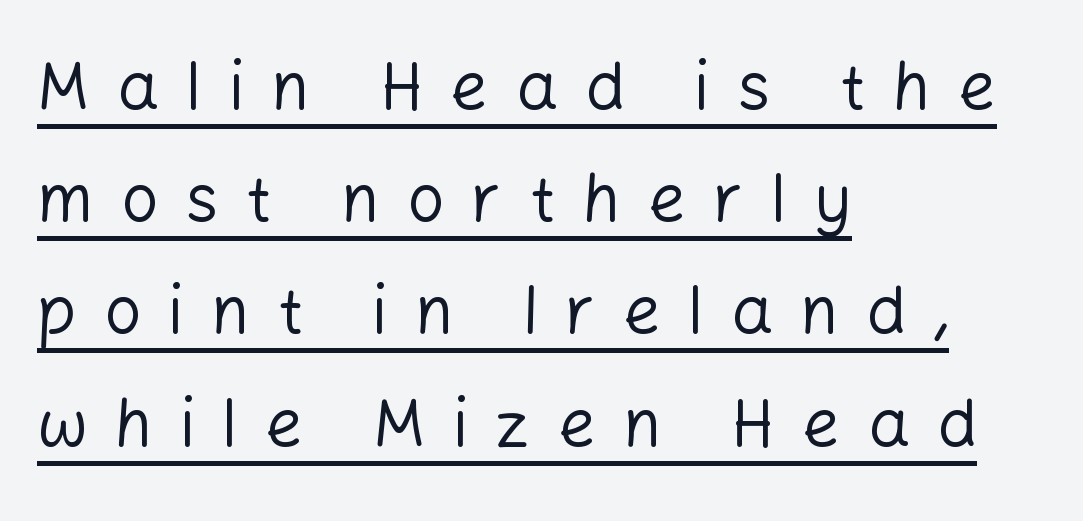
The passage is arranged the way most books set body copy — flush left. These lines were composed using upright roman letters. Think of a printed novel: that variable character pitch is what you see here. In terms of leading, this rendering sits right in the middle. The text was rendered using a sans face with plain stroke endings. Honestly, the letter spacing is so wide it's the main thing you notice.
